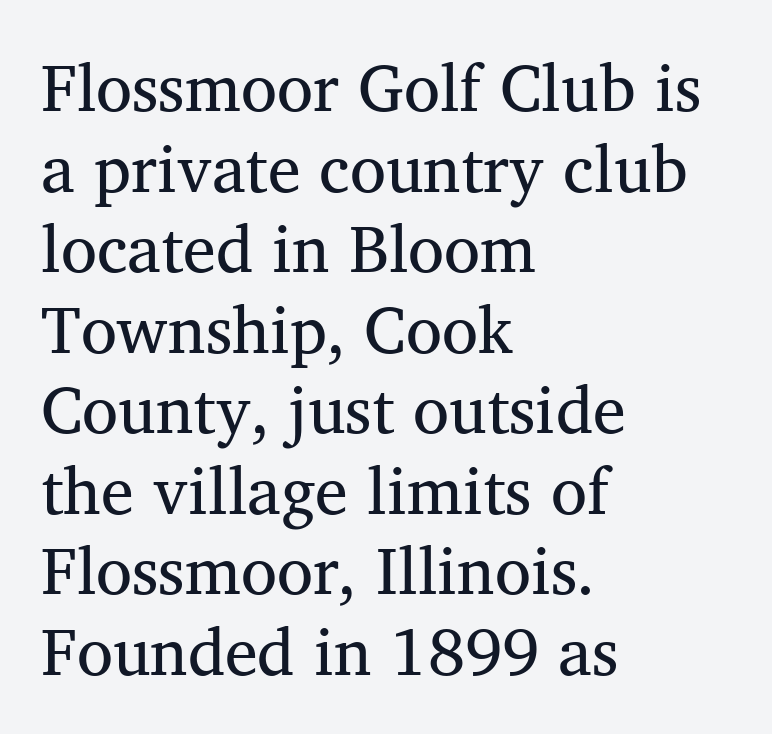
Q: Is the text bold? A: No.
Q: Is the text italic (slanted)? A: No, it is upright.
Q: Is the typeface a serif or a sans-serif typeface? A: Serif.
Q: Is the text underlined? A: No.
Q: How is the paragraph aligned? A: Left-aligned.
Q: Is the spacing between letters normal or unusually wide? A: Normal.
Q: Width (condensed, normal, or wide)? A: Normal.
Q: Stroke contrast? A: Medium.
Q: x-height? A: Medium.
Q: Monospaced? A: No.
